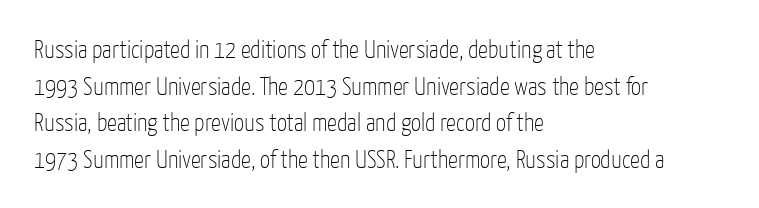
The image shows 25 px text type, upright; set left-aligned, normal line spacing (1.47x), normal letter spacing, not underlined.
